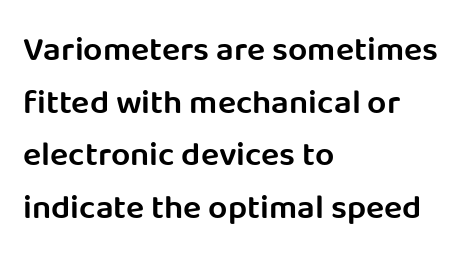
Q: Is the text bold? A: Semi-bold.
Q: Is the text italic (slanted)? A: No, it is upright.
Q: Is the typeface a serif or a sans-serif typeface? A: Sans-serif.
Q: Is the text underlined? A: No.
Q: How is the paragraph aligned? A: Left-aligned.
Q: Is the spacing between letters normal or unusually wide? A: Normal.
Q: Is the spacing between lines tight, normal or loose? A: Normal.
Q: Width (condensed, normal, or wide)? A: Normal.
Q: Stroke contrast? A: Low.
Q: x-height? A: Large.
Q: Monospaced? A: No.
